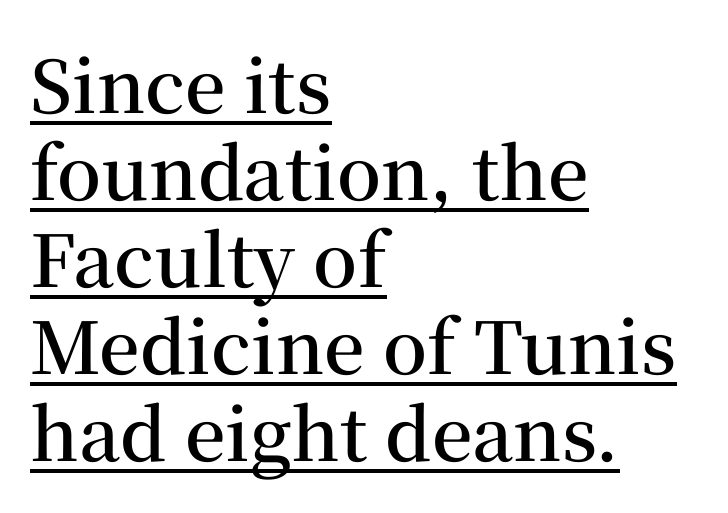
You could call the tracking neutral — neither tight nor loose. The lettering stays uniformly vertical, giving the passage a roman look. This is serif lettering, the kind often seen in printed books. Caption: multi-line text, flush left, ragged right. Has an underline been added? It has. Looks like regular typesetting: each glyph gets only the width it needs.
